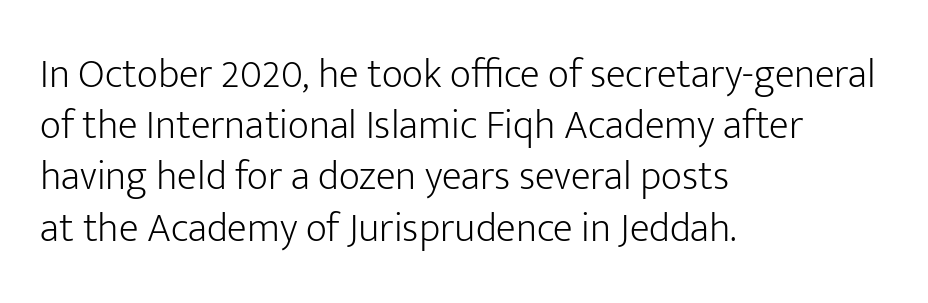
{"serif": "no", "italic": "no", "bold": "no", "weight": "light", "width": "normal", "stroke_contrast": "low", "x_height": "medium", "monospaced": "no", "underline": "no", "align": "left", "line_spacing": "normal", "line_spacing_ratio": 1.25, "letter_spacing": "normal", "letter_spacing_em": 0.0, "glyph_px": 41}
